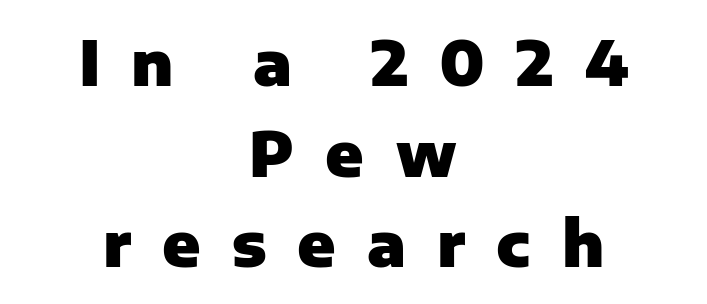
{"serif": "no", "italic": "no", "bold": "yes", "weight": "heavy", "width": "normal", "stroke_contrast": "low", "x_height": "medium", "monospaced": "no", "underline": "no", "align": "center", "line_spacing": "normal", "line_spacing_ratio": 1.46, "letter_spacing": "wide", "letter_spacing_em": 0.5, "glyph_px": 62}
